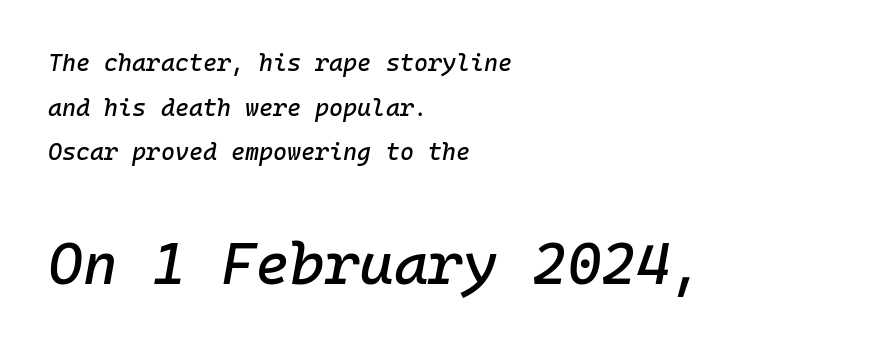
The image shows 59 px text type, italic (leaning right), monospaced; set left-aligned, line spacing 1.86x, normal letter spacing, not underlined; the second (bottom) block is 2.46x larger; low stroke contrast and a medium x-height.
